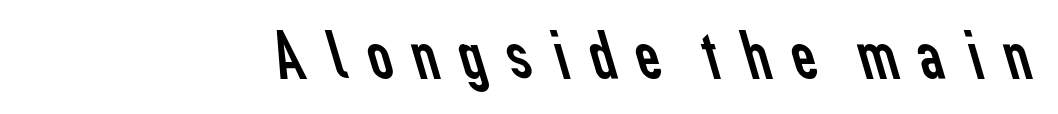
Q: Is the text bold? A: No.
Q: Is the typeface a serif or a sans-serif typeface? A: Sans-serif.
Q: Is the text underlined? A: No.
Q: Width (condensed, normal, or wide)? A: Normal.
Q: Stroke contrast? A: Low.
Q: x-height? A: Medium.
Q: Monospaced? A: No.
